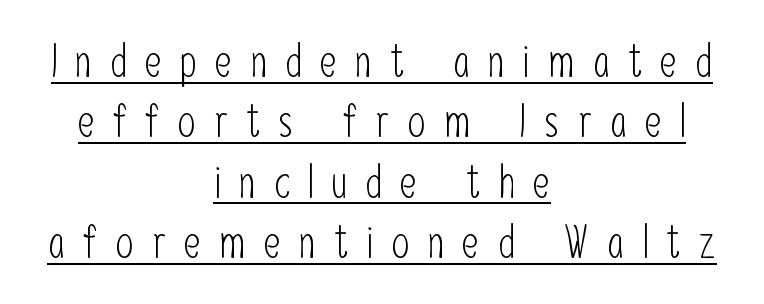
You could not count columns in this text — the font is proportionally spaced. Alignment: centered. This sample carries an underscore along the baseline area. Does the type have serifs? No, each stem ends abruptly. Leading: standard. Loose tracking; the words dissolve into strings of separated letters.
